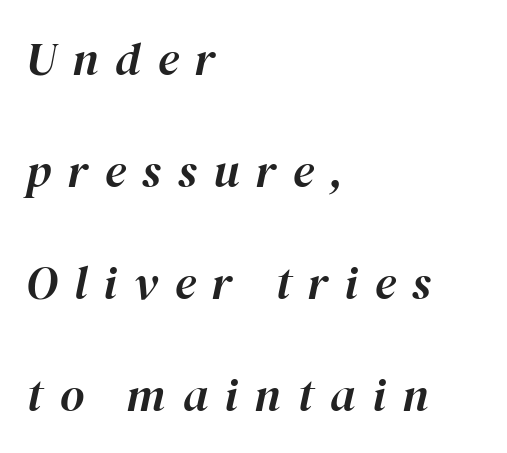
The image shows 47 px text type, italic (leaning right); set left-aligned, loose line spacing (2.38x), unusually wide letter spacing (+0.35 em), not underlined; high stroke contrast and a medium x-height.
